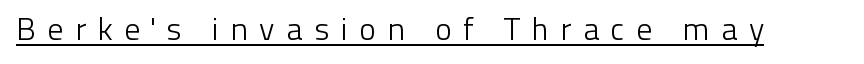
The image shows 32 px light sans-serif type, upright; set unusually wide letter spacing (+0.35 em), underlined; low stroke contrast and a medium x-height.
